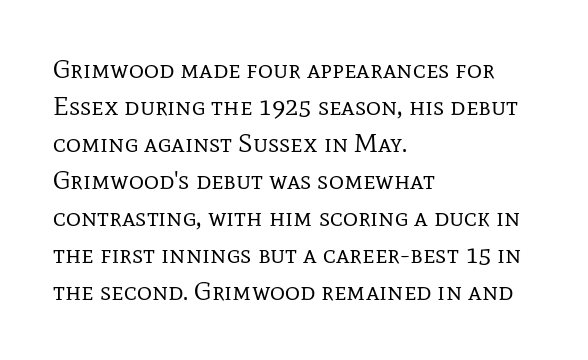
{"italic": "no", "bold": "no", "underline": "no", "align": "left", "line_spacing": "normal", "line_spacing_ratio": 1.42, "letter_spacing": "normal", "letter_spacing_em": 0.0, "glyph_px": 26}
